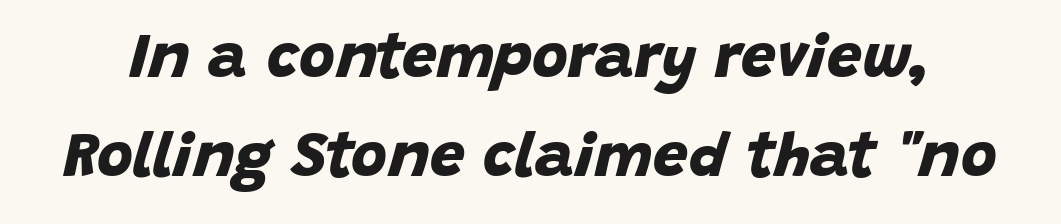
{"serif": "no", "bold": "yes", "weight": "bold", "width": "normal", "stroke_contrast": "low", "x_height": "large", "monospaced": "no", "underline": "no", "line_spacing": "normal", "line_spacing_ratio": 1.59, "letter_spacing": "normal", "letter_spacing_em": 0.0, "glyph_px": 62}
